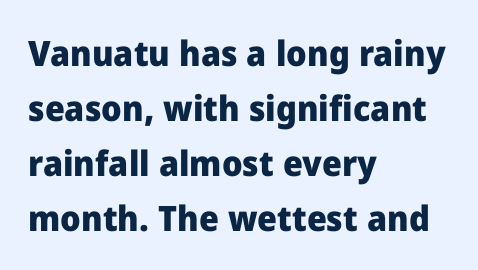
Type without underlining. Typeset ragged right — the left edge is the straight one. Is this a fixed-width face? No — the glyphs have proportional, varying widths. Between one letter and the next there's only the usual sliver of space.
